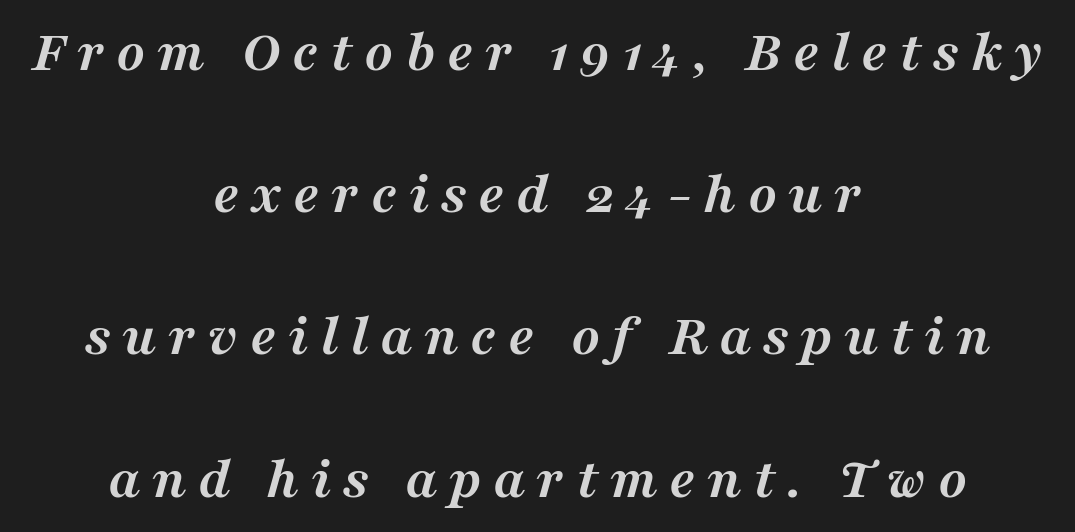
Note: serifs present on the glyphs. You can tell it's italic because the verticals aren't actually vertical. Interline gaps are noticeably wide in this sample. Every row of glyphs is offset so its center matches the block's center.
